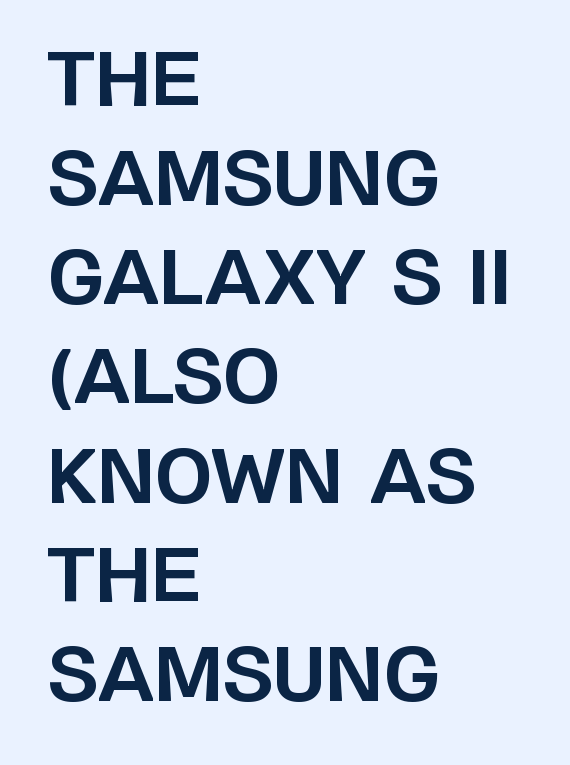
The image shows 74 px bold sans-serif type, upright; set left-aligned, normal line spacing (1.34x), normal letter spacing, not underlined; low stroke contrast and a large x-height.
